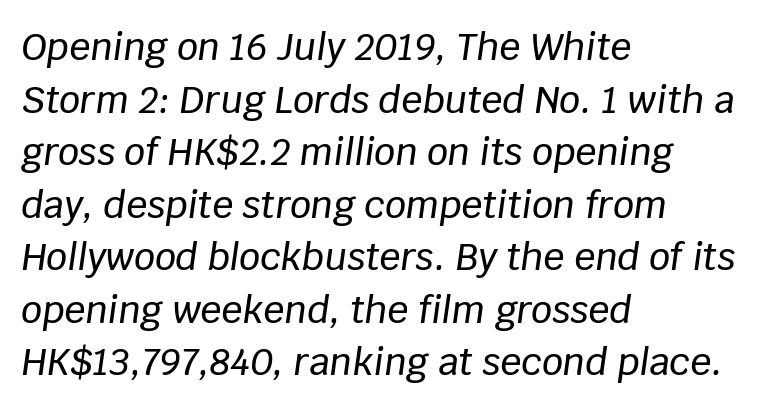
{"italic": "yes", "lean": "right", "slant_degrees": 8, "width": "normal", "stroke_contrast": "low", "x_height": "large", "monospaced": "no", "underline": "no", "align": "left", "line_spacing": "normal", "line_spacing_ratio": 1.42, "letter_spacing": "normal", "letter_spacing_em": 0.0, "glyph_px": 37}
